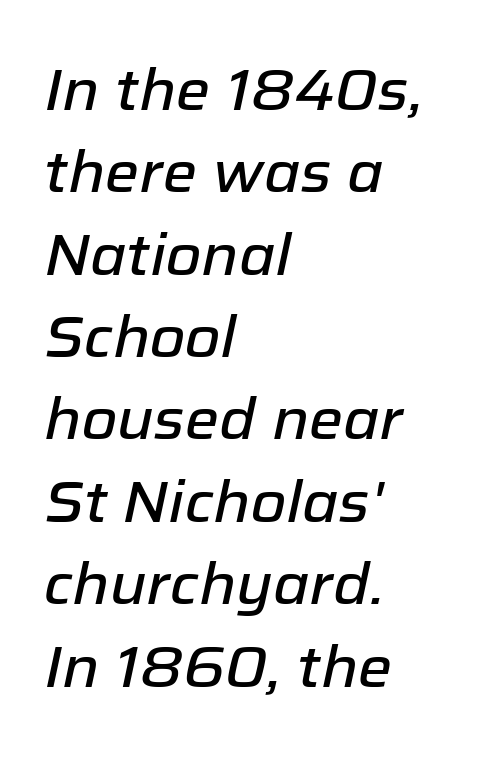
Q: Is the text italic (slanted)? A: Yes, it leans right by about 12 degrees.
Q: Is the text underlined? A: No.
Q: How is the paragraph aligned? A: Left-aligned.
Q: Is the spacing between letters normal or unusually wide? A: Normal.
Q: Is the spacing between lines tight, normal or loose? A: Normal.
Q: Width (condensed, normal, or wide)? A: Normal.
Q: Stroke contrast? A: Low.
Q: x-height? A: Medium.
Q: Monospaced? A: No.
